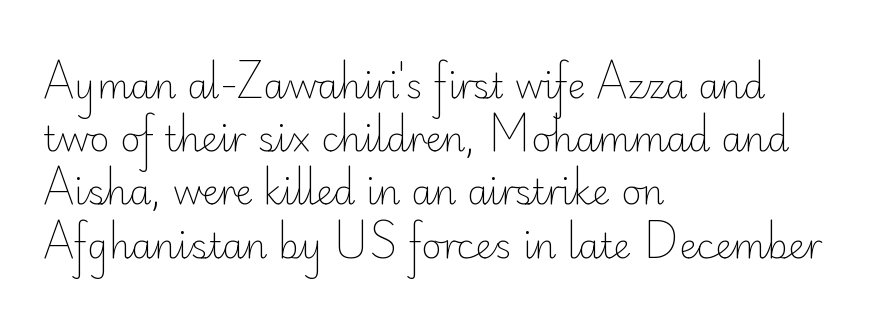
Words appear dense and cohesive because spacing is normal. Notice how the passage keeps a crisp vertical edge on the left only. These lines sit exactly where default settings would place them. Descenders are the only things crossing below the line. The letters stand straight up with perfectly vertical stems.
